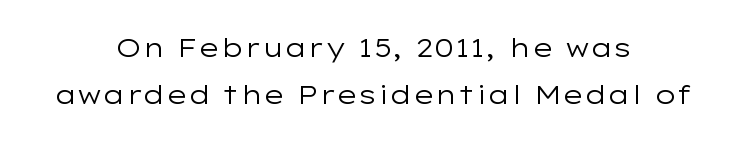
The image shows 26 px text type, upright; set centered, line spacing 1.81x, normal letter spacing, not underlined.
